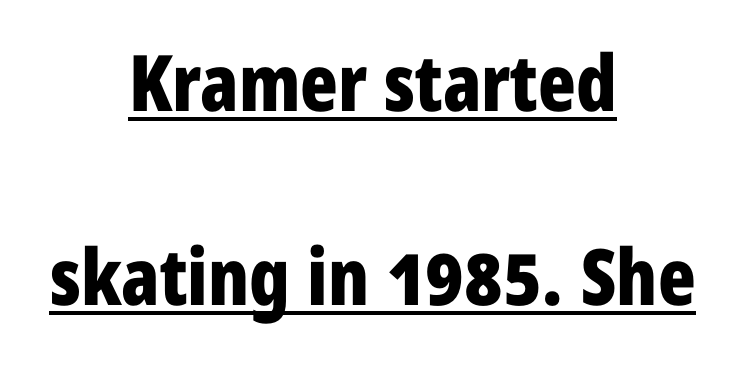
Honestly, the letter spacing is just normal — you wouldn't notice it. Leftover space on each line is divided equally before and after the words. This sample carries an underscore along the baseline area. Letterform terminals end flat and unadorned throughout the passage. If you drew a line through each stem, it would be perfectly vertical.
